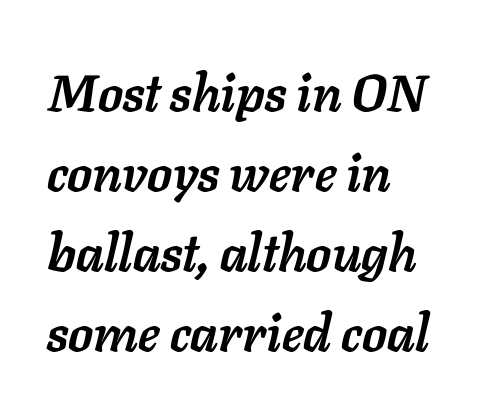
{"italic": "yes", "lean": "right", "slant_degrees": 11, "bold": "yes", "weight": "semibold", "width": "normal", "stroke_contrast": "low", "x_height": "medium", "monospaced": "no", "underline": "no", "align": "left", "line_spacing": "normal", "line_spacing_ratio": 1.57, "letter_spacing": "normal", "letter_spacing_em": 0.0, "glyph_px": 51}
